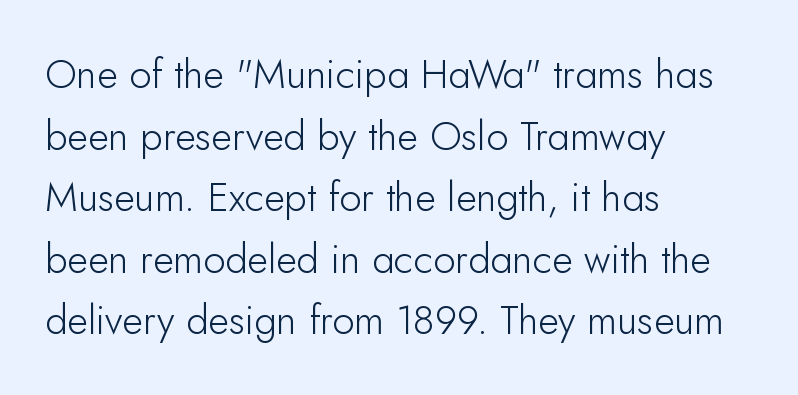
The image shows 40 px light sans-serif type, upright; set left-aligned, normal line spacing (1.54x), normal letter spacing, not underlined; low stroke contrast and a small x-height.
